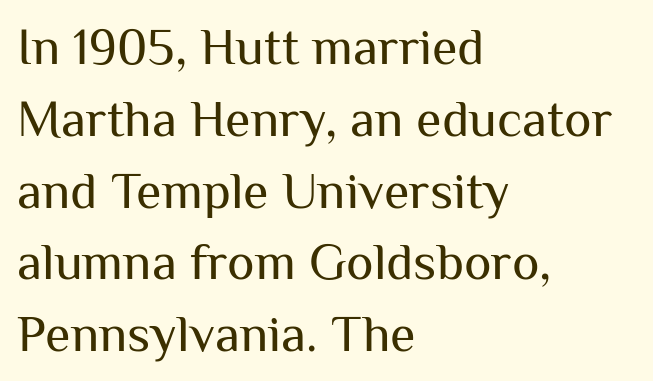
{"serif": "no", "italic": "no", "bold": "no", "weight": "regular", "width": "normal", "stroke_contrast": "medium", "x_height": "medium", "monospaced": "no", "underline": "no", "align": "left", "line_spacing": "normal", "line_spacing_ratio": 1.38, "letter_spacing": "normal", "letter_spacing_em": 0.0, "glyph_px": 52}
